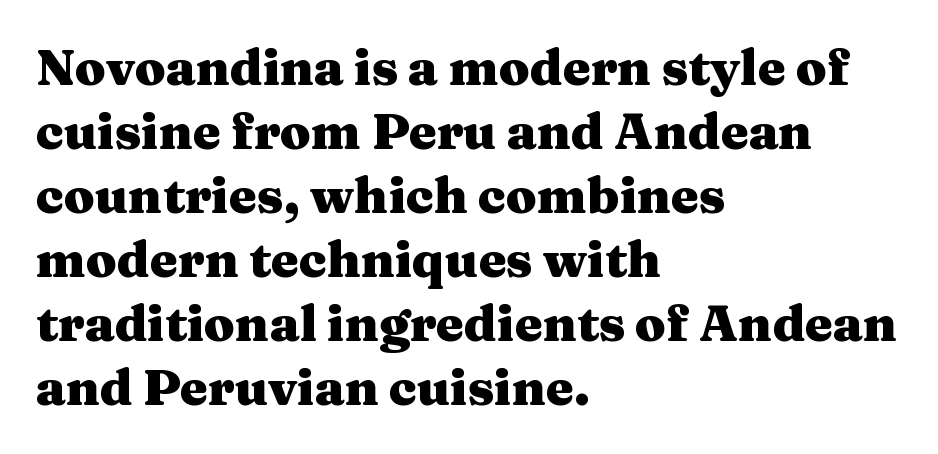
The image shows 50 px heavy, wide serif type, upright; set left-aligned, normal line spacing (1.28x), normal letter spacing, not underlined; medium stroke contrast and a medium x-height.
